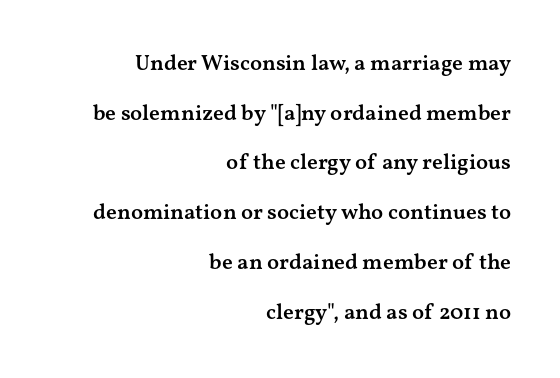
The image shows 22 px text type, upright; set right-aligned, loose line spacing (2.26x), normal letter spacing, not underlined.
